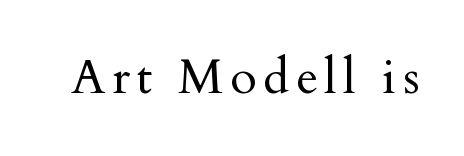
Q: Is the text bold? A: No.
Q: Is the text italic (slanted)? A: No, it is upright.
Q: Is the typeface a serif or a sans-serif typeface? A: Serif.
Q: Is the text underlined? A: No.
Q: Width (condensed, normal, or wide)? A: Normal.
Q: Stroke contrast? A: Medium.
Q: x-height? A: Small.
Q: Monospaced? A: No.
